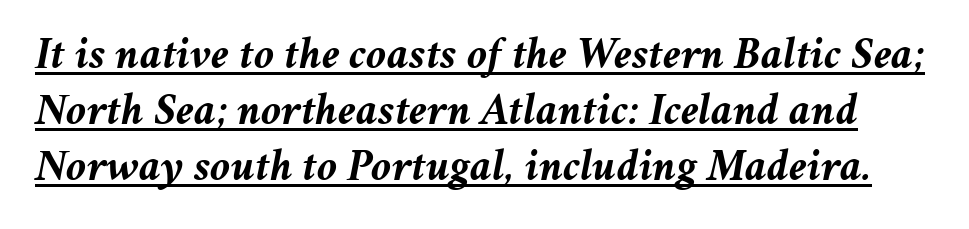
Q: Is the text bold? A: Yes.
Q: Is the text italic (slanted)? A: Yes, it leans right by about 11 degrees.
Q: Is the text underlined? A: Yes.
Q: Is the spacing between letters normal or unusually wide? A: Normal.
Q: Is the spacing between lines tight, normal or loose? A: Normal.
Q: Width (condensed, normal, or wide)? A: Normal.
Q: Stroke contrast? A: Medium.
Q: x-height? A: Medium.
Q: Monospaced? A: No.
